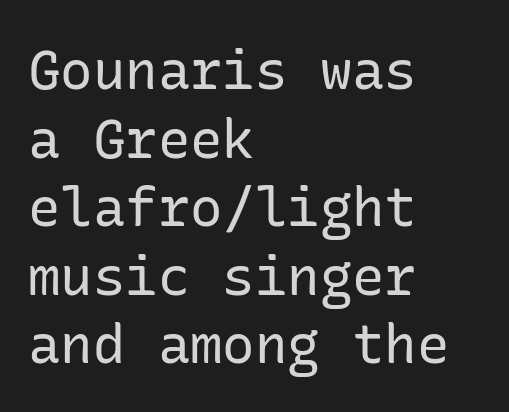
The rendering uses a moderate line-height, typical for paragraphs. This sample uses a sans-serif face. Visually the block forms a straight wall on the left and a jagged coastline on the right. Caption: standard tracking, unaltered. Type without underlining. You can tell it's not italic because the verticals are truly vertical.
